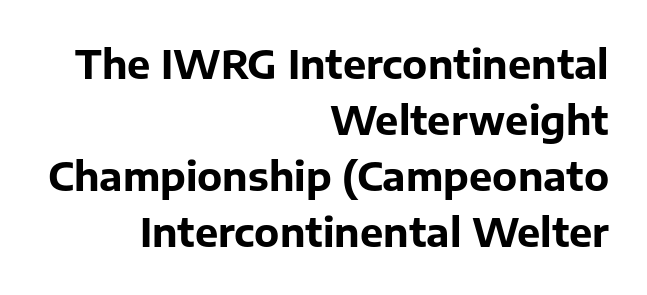
{"serif": "no", "italic": "no", "bold": "yes", "weight": "bold", "width": "normal", "stroke_contrast": "low", "x_height": "medium", "monospaced": "no", "underline": "no", "align": "right", "line_spacing": "normal", "line_spacing_ratio": 1.44, "letter_spacing": "normal", "letter_spacing_em": 0.0, "glyph_px": 39}
